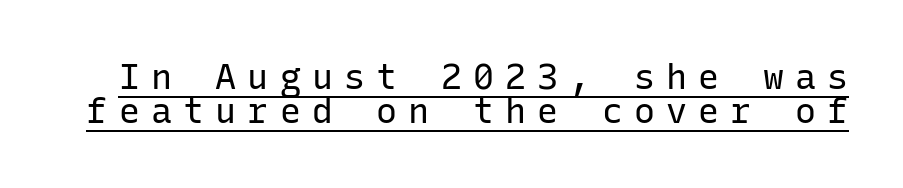
{"serif": "no", "italic": "no", "bold": "no", "weight": "regular", "width": "normal", "stroke_contrast": "low", "x_height": "medium", "monospaced": "yes", "underline": "yes", "line_spacing": "tight", "line_spacing_ratio": 0.98, "letter_spacing": "wide", "letter_spacing_em": 0.32, "glyph_px": 35}
